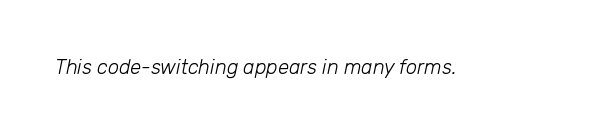
The image shows 20 px text type, italic (leaning right); set normal letter spacing, not underlined.
